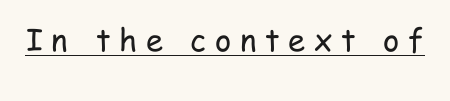
Someone cranked the tracking dial way up on this one. Vertical strokes here are truly vertical. Grotesque or geometric, the face here clearly has no serifs. Weight class: somewhere from thin through regular. Compared with undecorated copy, this sample adds a rule below the words.
